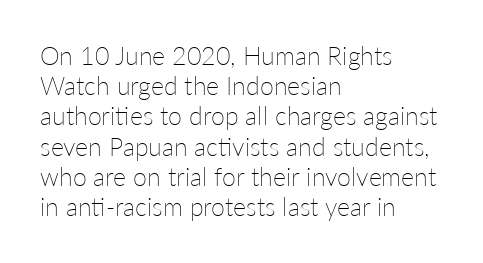
Q: Is the text bold? A: No.
Q: Is the text italic (slanted)? A: No, it is upright.
Q: Is the text underlined? A: No.
Q: How is the paragraph aligned? A: Left-aligned.
Q: Is the spacing between letters normal or unusually wide? A: Normal.
